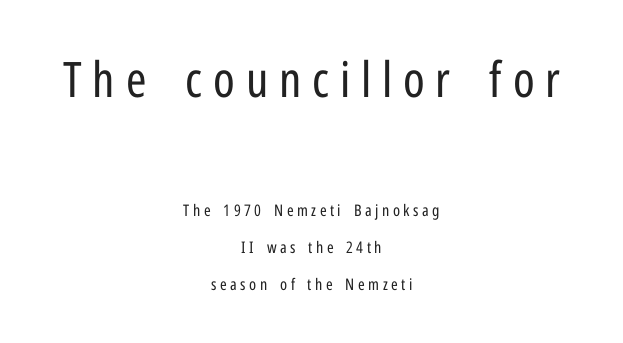
Descenders are the only things crossing below the line. Do the letters lean? They stand straight. You could not count columns in this text — the font is proportionally spaced. The typesetter chose a symmetrical, centered arrangement here. Vertical spacing — loose. To sum up the face: it is a sans, with no serifs.
